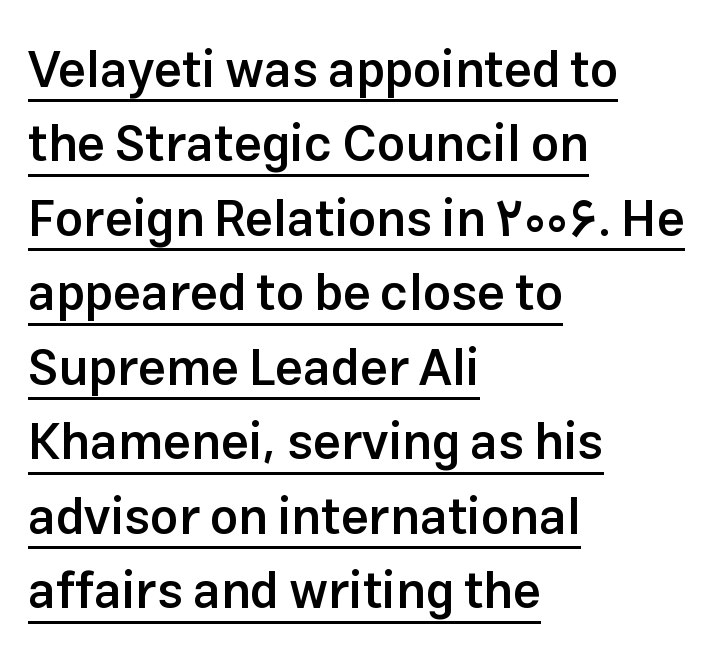
Words appear dense and cohesive because spacing is normal. Varying glyph widths throughout — classic text-font behaviour. Characters remain perfectly vertical along every line. A normal amount of white space separates one row of letters from the next. The strokes are fattened partway — semibold, not bold. The characters display no serif detailing; their extremities are plain.
